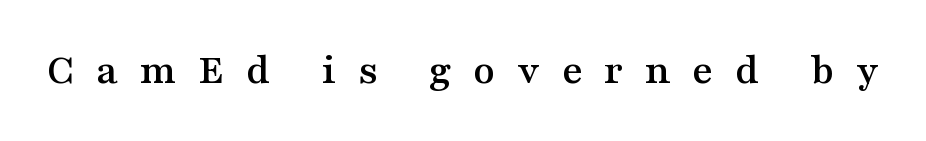
Q: Is the text italic (slanted)? A: No, it is upright.
Q: Is the typeface a serif or a sans-serif typeface? A: Serif.
Q: Is the text underlined? A: No.
Q: Is the spacing between letters normal or unusually wide? A: Unusually wide.
Q: Width (condensed, normal, or wide)? A: Wide.
Q: Stroke contrast? A: Medium.
Q: x-height? A: Medium.
Q: Monospaced? A: No.
